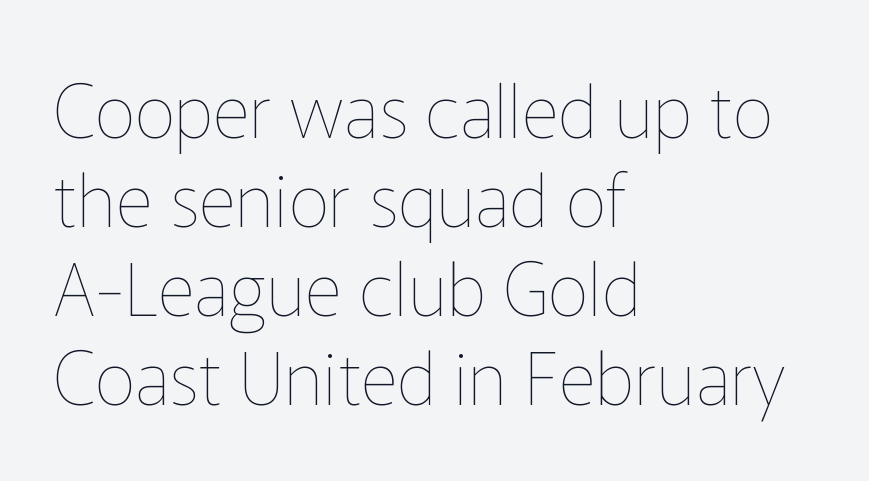
Q: Is the text bold? A: No.
Q: Is the text italic (slanted)? A: No, it is upright.
Q: Is the text underlined? A: No.
Q: How is the paragraph aligned? A: Left-aligned.
Q: Is the spacing between letters normal or unusually wide? A: Normal.
Q: Width (condensed, normal, or wide)? A: Normal.
Q: Stroke contrast? A: Low.
Q: x-height? A: Medium.
Q: Monospaced? A: No.
